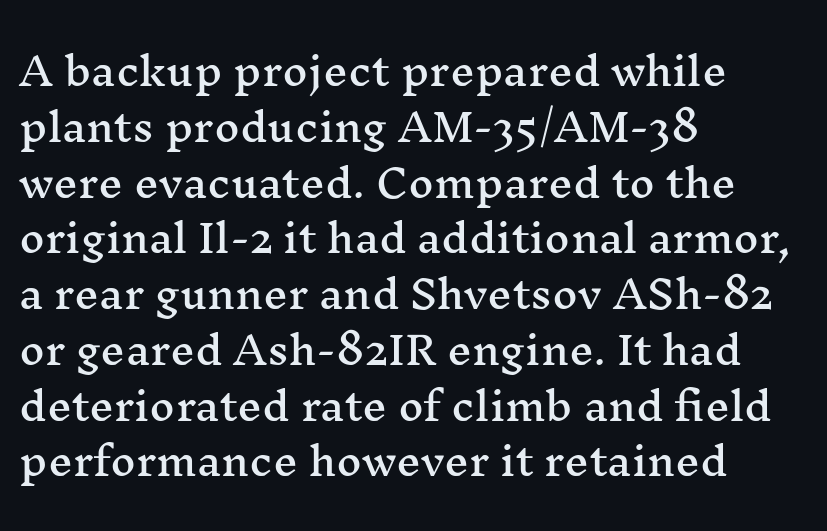
Q: Is the text italic (slanted)? A: No, it is upright.
Q: Is the typeface a serif or a sans-serif typeface? A: Serif.
Q: Is the text underlined? A: No.
Q: How is the paragraph aligned? A: Left-aligned.
Q: Is the spacing between letters normal or unusually wide? A: Normal.
Q: Is the spacing between lines tight, normal or loose? A: Normal.
Q: Width (condensed, normal, or wide)? A: Wide.
Q: Stroke contrast? A: Medium.
Q: x-height? A: Medium.
Q: Monospaced? A: No.
